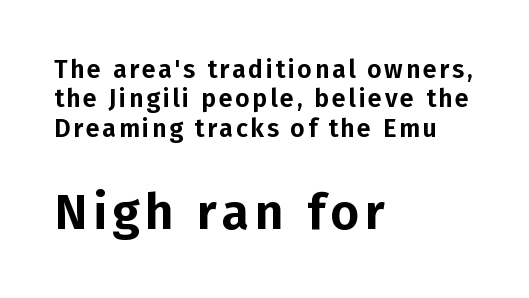
Think of a printed novel: that variable character pitch is what you see here. The typography opts for an upright posture over an oblique one. Check the space under the baseline: it is left empty. Unlike a traditional serif, this face leaves its strokes unadorned. Caption: upper text group reduced, lower text group enlarged.
